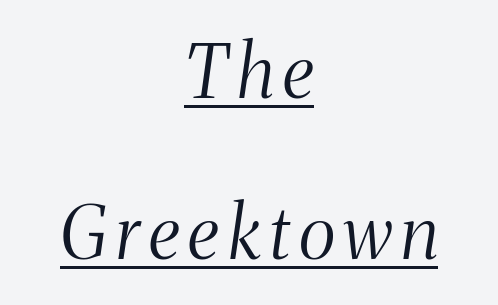
{"serif": "yes", "italic": "yes", "lean": "right", "slant_degrees": 8, "bold": "no", "weight": "light", "width": "condensed", "stroke_contrast": "medium", "x_height": "medium", "monospaced": "no", "underline": "yes", "align": "center", "line_spacing": "loose", "line_spacing_ratio": 2.2, "glyph_px": 73}
